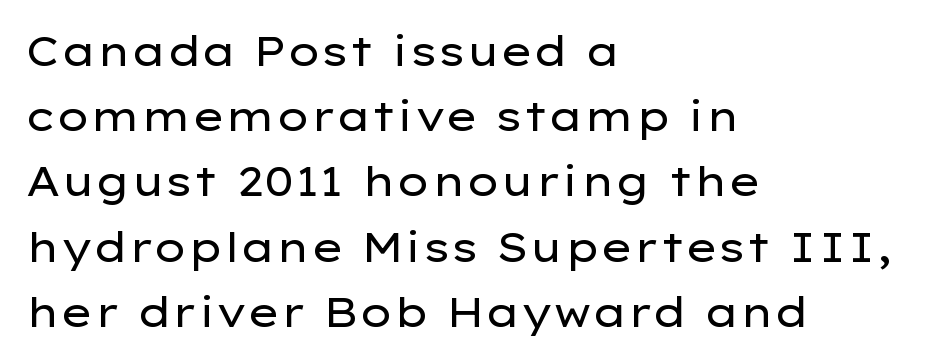
The image shows 41 px regular-weight, wide sans-serif type, upright; set left-aligned, normal line spacing (1.59x), normal letter spacing, not underlined; low stroke contrast and a medium x-height.
